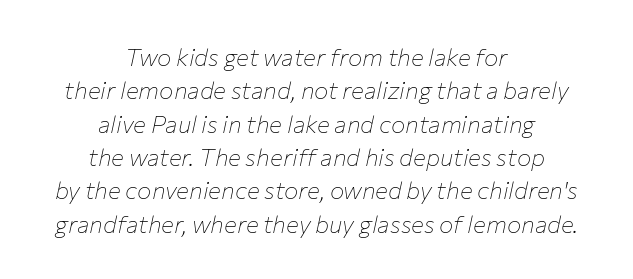
The vertical gap from one line to the next is medium. Lines of text with bare space underneath. When letters slant like this, we call the style italic. You could call the tracking neutral — neither tight nor loose.
